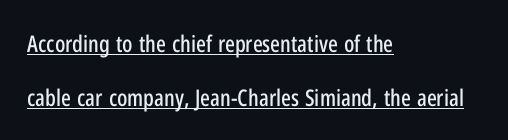
Widely set lines give the paragraph a tall, airy silhouette. This sample carries an underscore along the baseline area. Here the glyphs are tracked normally, forming tight word shapes. This sample is left-justified, so line endings fall wherever the words run out. Notice how the stems are strictly vertical — no italics here.
